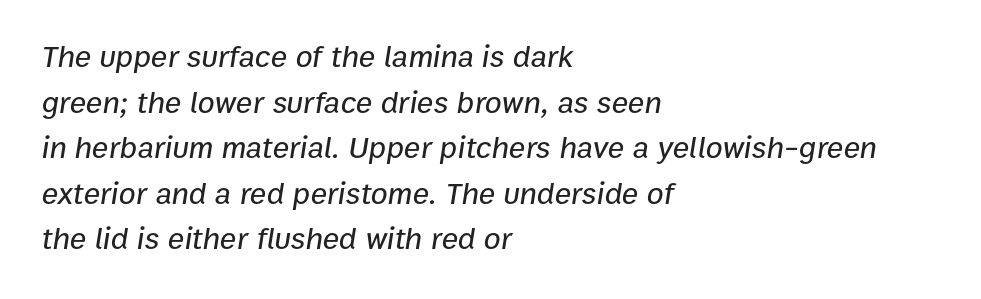
Q: Is the text italic (slanted)? A: Yes, it leans right by about 9 degrees.
Q: Is the text underlined? A: No.
Q: How is the paragraph aligned? A: Left-aligned.
Q: Is the spacing between letters normal or unusually wide? A: Normal.
Q: Is the spacing between lines tight, normal or loose? A: Normal.
Q: Width (condensed, normal, or wide)? A: Normal.
Q: Stroke contrast? A: Low.
Q: x-height? A: Medium.
Q: Monospaced? A: No.
